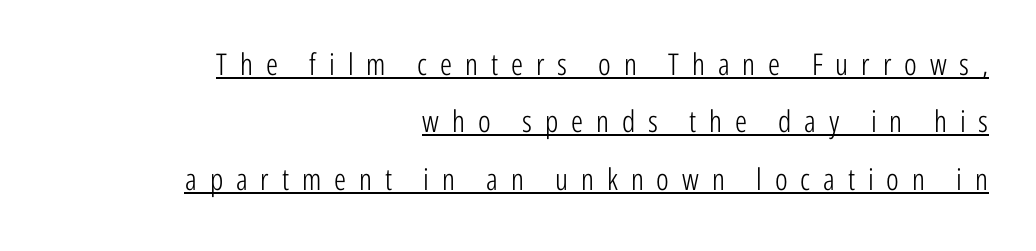
The image shows 30 px light, condensed sans-serif type, upright; set right-aligned, loose line spacing (1.91x), unusually wide letter spacing (+0.43 em), underlined; low stroke contrast and a medium x-height.
